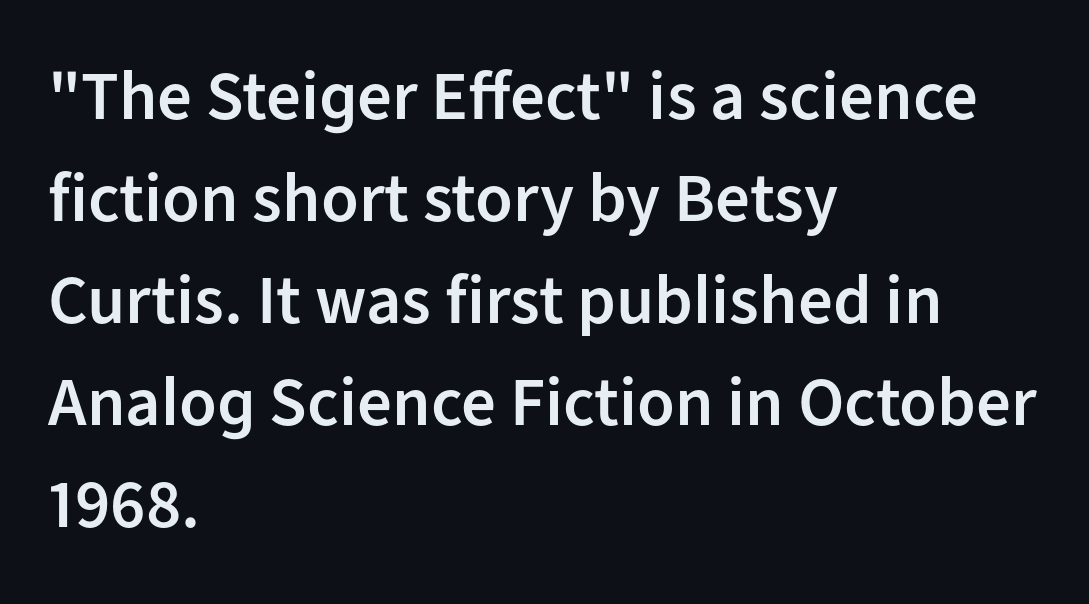
Q: Is the text bold? A: Semi-bold.
Q: Is the text italic (slanted)? A: No, it is upright.
Q: Is the typeface a serif or a sans-serif typeface? A: Sans-serif.
Q: Is the text underlined? A: No.
Q: How is the paragraph aligned? A: Left-aligned.
Q: Is the spacing between letters normal or unusually wide? A: Normal.
Q: Is the spacing between lines tight, normal or loose? A: Normal.
Q: Width (condensed, normal, or wide)? A: Normal.
Q: Stroke contrast? A: Low.
Q: x-height? A: Medium.
Q: Monospaced? A: No.
